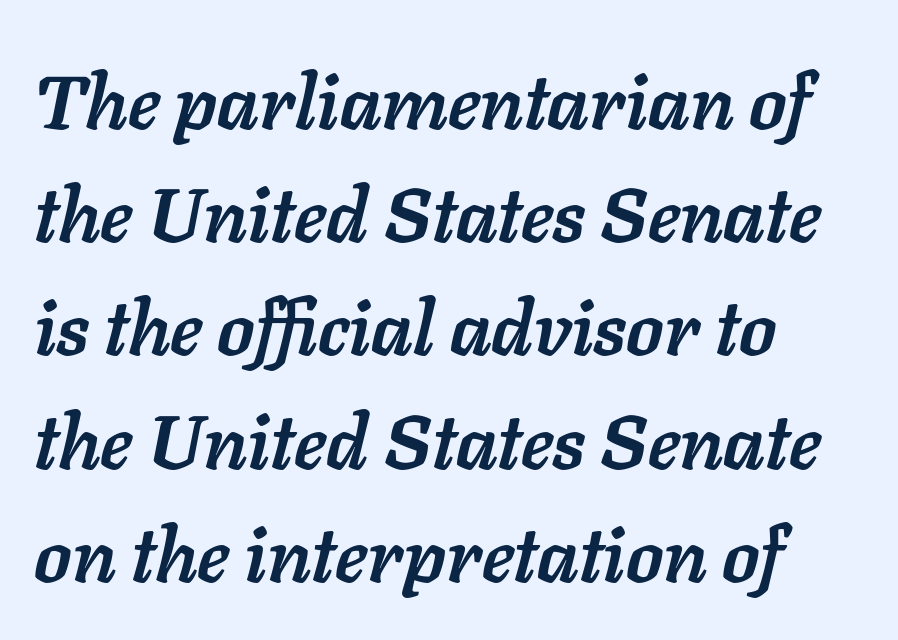
The image shows 76 px semibold type, italic (leaning right); set left-aligned, normal line spacing (1.49x), normal letter spacing, not underlined; low stroke contrast and a medium x-height.
